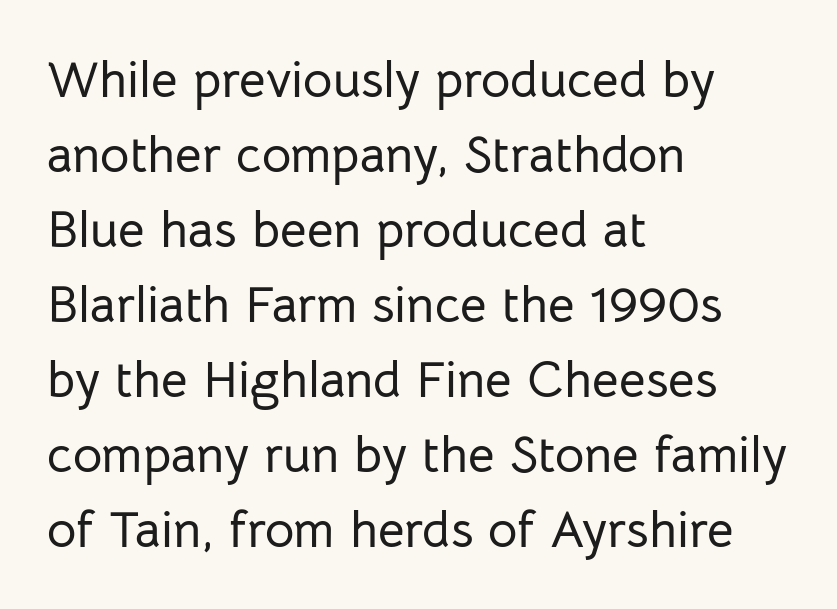
The image shows 51 px sans-serif type, upright; set left-aligned, normal line spacing (1.47x), normal letter spacing, not underlined; low stroke contrast and a medium x-height.
